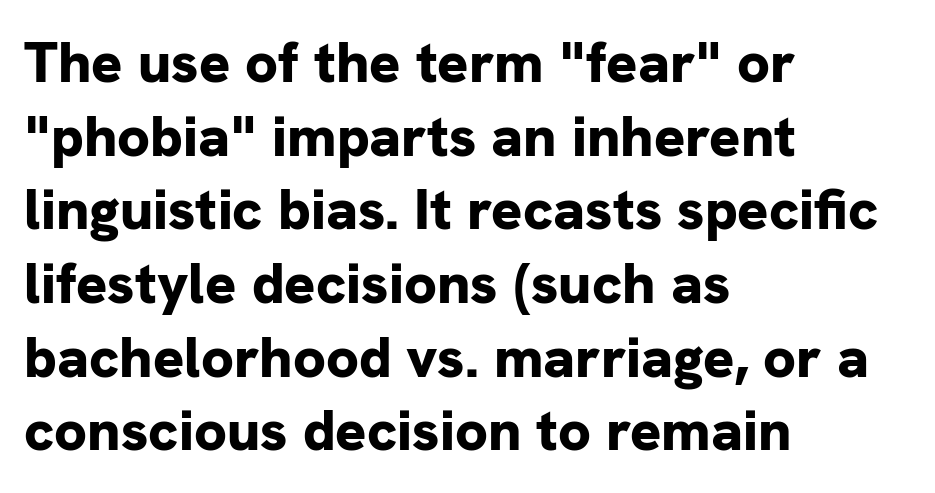
{"serif": "no", "italic": "no", "bold": "yes", "weight": "bold", "width": "normal", "stroke_contrast": "low", "x_height": "medium", "monospaced": "no", "underline": "no", "align": "left", "line_spacing": "normal", "line_spacing_ratio": 1.27, "letter_spacing": "normal", "letter_spacing_em": 0.0, "glyph_px": 58}
